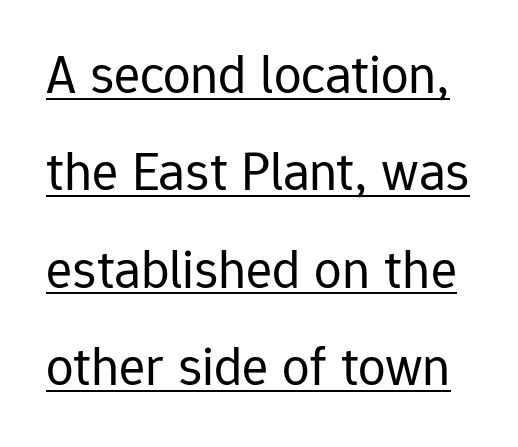
Q: Is the text bold? A: No.
Q: Is the text italic (slanted)? A: No, it is upright.
Q: Is the typeface a serif or a sans-serif typeface? A: Sans-serif.
Q: Is the text underlined? A: Yes.
Q: Is the spacing between letters normal or unusually wide? A: Normal.
Q: Width (condensed, normal, or wide)? A: Normal.
Q: Stroke contrast? A: Low.
Q: x-height? A: Medium.
Q: Monospaced? A: No.
